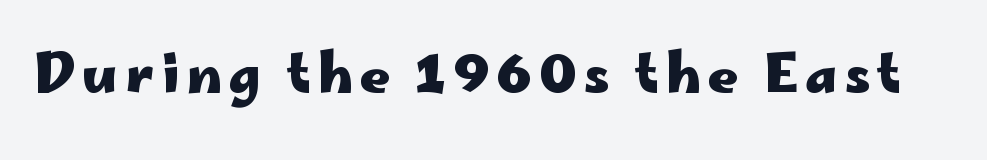
The image shows 52 px heavy, wide sans-serif type, upright; set not underlined; low stroke contrast and a small x-height.
